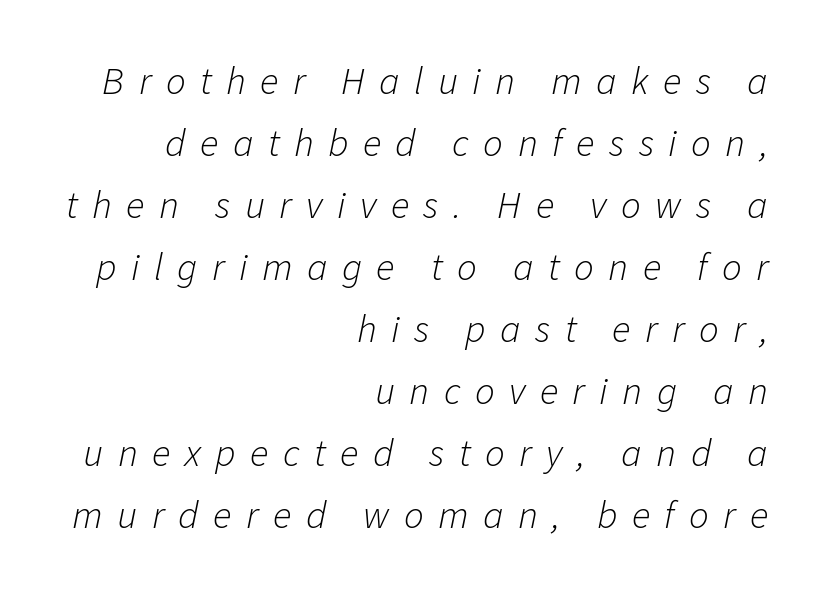
The image shows 39 px light type, italic (leaning right); set right-aligned, normal line spacing (1.59x), unusually wide letter spacing (+0.37 em), not underlined; low stroke contrast and a medium x-height.
